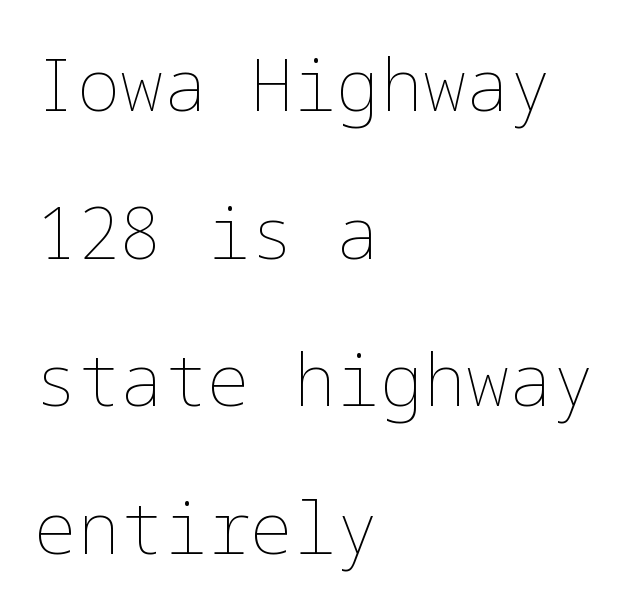
The image shows 72 px thin type, upright; set left-aligned, loose line spacing (2.05x), normal letter spacing, not underlined; low stroke contrast and a medium x-height.
